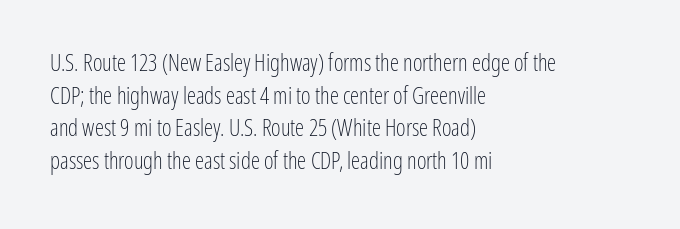
Q: Is the text bold? A: No.
Q: Is the text italic (slanted)? A: No, it is upright.
Q: Is the text underlined? A: No.
Q: How is the paragraph aligned? A: Left-aligned.
Q: Is the spacing between letters normal or unusually wide? A: Normal.
Q: Is the spacing between lines tight, normal or loose? A: Normal.
